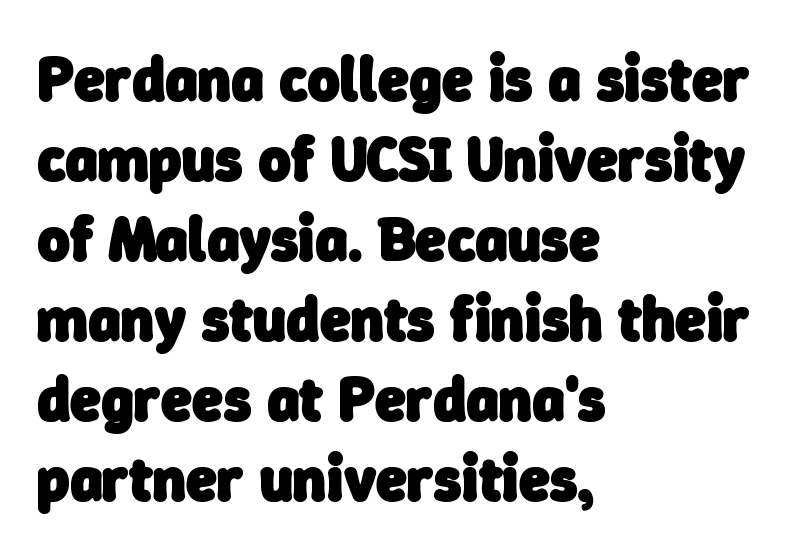
In terms of weight, the rendering is a true, heavy bold. There is no visible air inserted between adjacent glyphs. A typesetter would call this proportional, since set widths differ per character. Letterform terminals end flat and unadorned throughout the passage. One-word summary of the alignment: left.
